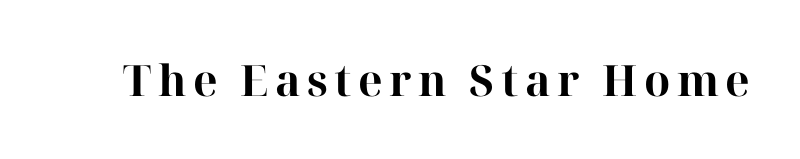
{"serif": "yes", "italic": "no", "bold": "yes", "weight": "bold", "width": "normal", "stroke_contrast": "high", "x_height": "medium", "monospaced": "no", "underline": "no", "glyph_px": 43}
